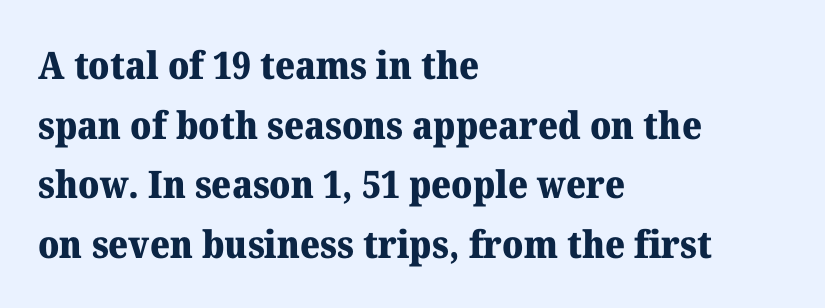
Whoever set this chose a conventional vertical rhythm. These lines are composed in type with serifs. These lines are rendered in a variable-pitch font. Designer's note — italics off, roman on.
